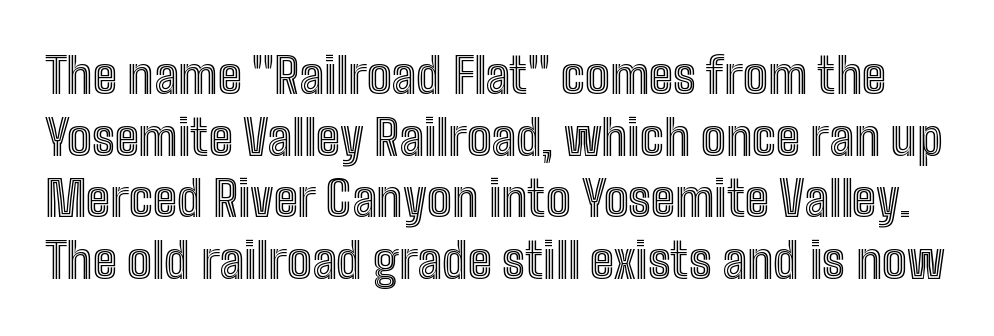
The letters stand straight up with perfectly vertical stems. The lines sit at an ordinary, default distance from one another. Bare-footed words on every line. These lines keep a tight, regular rhythm from letter to letter. Each letter keeps its own natural width here, so spacing adapts to shape.
